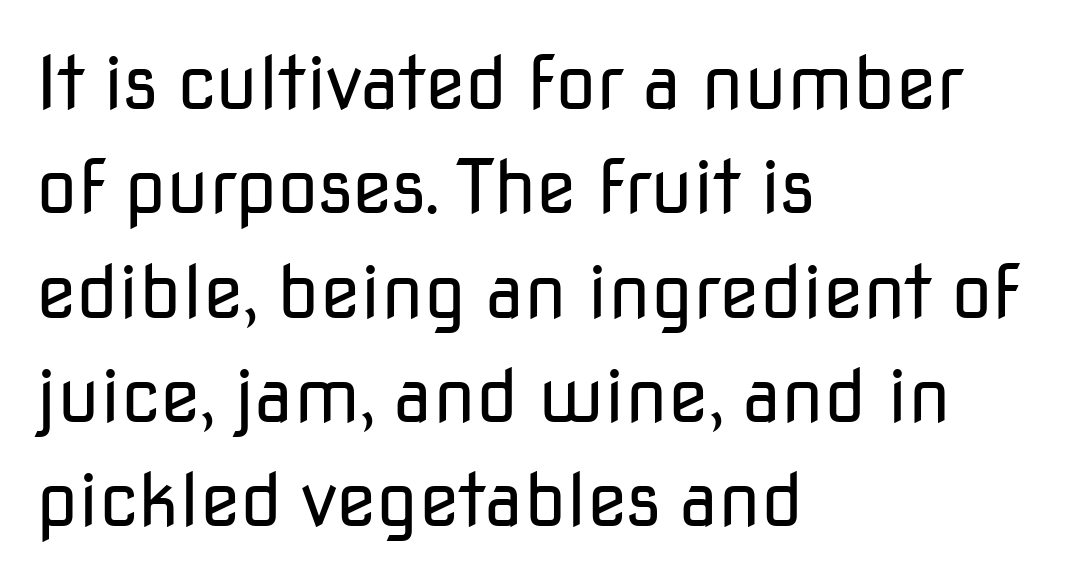
These lines are rendered in a variable-pitch font. The baseline area is clear. Stroke thickness stays within the range of a standard reading face or lighter. The rendering uses a moderate line-height, typical for paragraphs.
